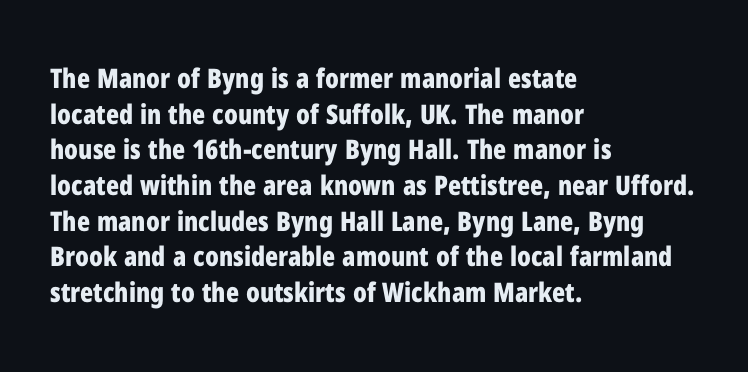
Q: Is the text bold? A: Yes.
Q: Is the text italic (slanted)? A: No, it is upright.
Q: Is the text underlined? A: No.
Q: How is the paragraph aligned? A: Left-aligned.
Q: Is the spacing between letters normal or unusually wide? A: Normal.
Q: Is the spacing between lines tight, normal or loose? A: Normal.
